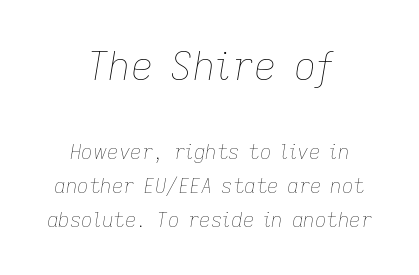
The image shows 39 px thin type, italic (leaning right); set centered, line spacing 1.71x, normal letter spacing, not underlined; the first (top) block is 1.95x larger; low stroke contrast and a medium x-height.
